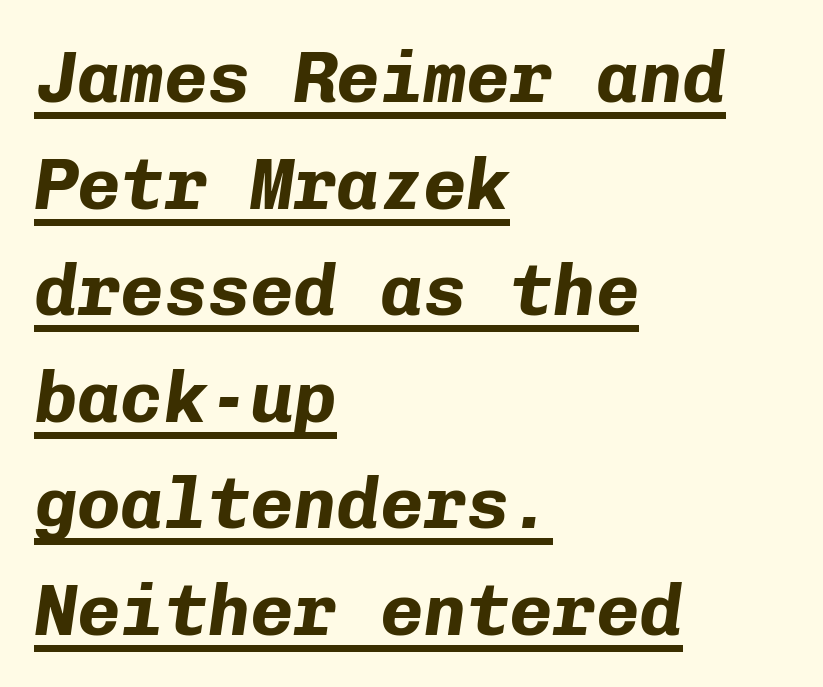
Q: Is the text bold? A: Yes.
Q: Is the text italic (slanted)? A: Yes, it leans right by about 8 degrees.
Q: Is the text underlined? A: Yes.
Q: How is the paragraph aligned? A: Left-aligned.
Q: Is the spacing between letters normal or unusually wide? A: Normal.
Q: Is the spacing between lines tight, normal or loose? A: Normal.
Q: Width (condensed, normal, or wide)? A: Normal.
Q: Stroke contrast? A: Low.
Q: x-height? A: Medium.
Q: Monospaced? A: Yes.
